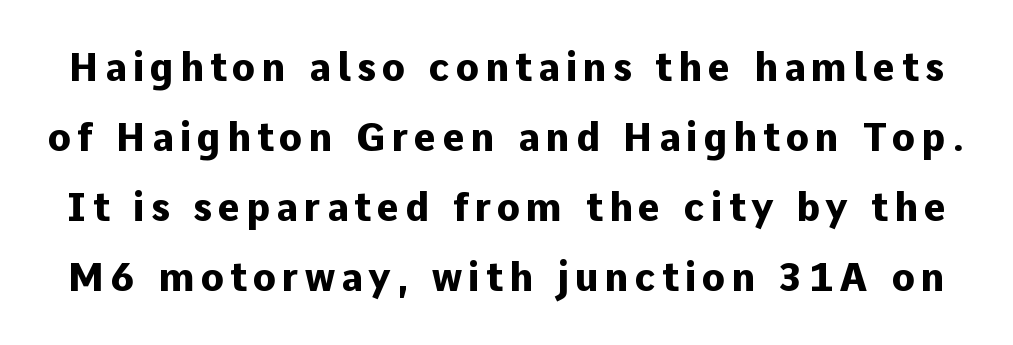
Rule under the text: the space is simply empty. Each glyph is drawn with heavy, bold strokes. Nothing sits at the stroke ends, so this counts as sans-serif. Think of a printed novel: that variable character pitch is what you see here.
